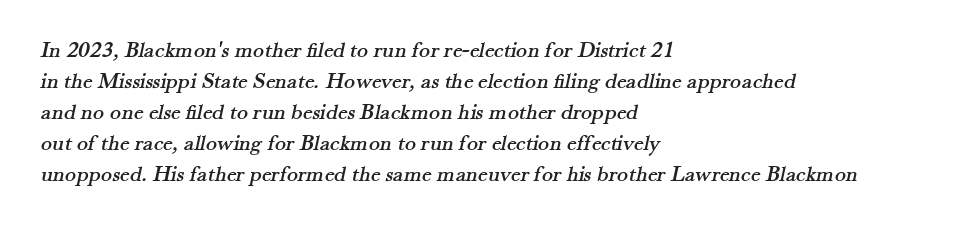
The image shows 23 px text type; set left-aligned, normal line spacing (1.35x), normal letter spacing, not underlined.
